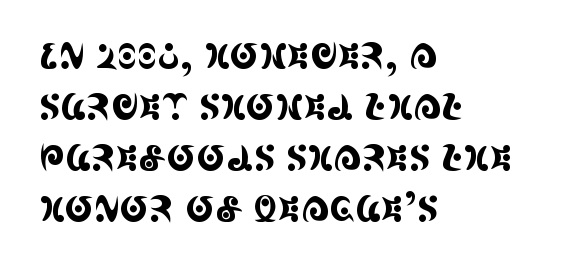
Each letter keeps its own natural width here, so spacing adapts to shape. Check the space under the baseline: it is left empty. Old-style or modern, the face here clearly has serifs. One-word summary of the alignment: left. In terms of leading, this rendering sits right in the middle.
